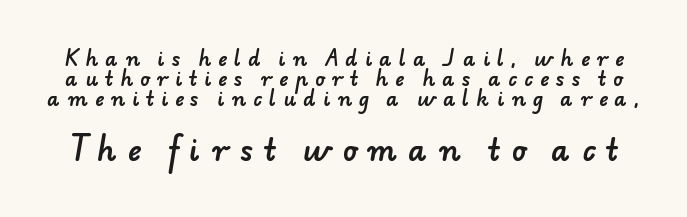
Do the characters align in a grid? No, the font is proportional. What stands out about the letter spacing? Its width — letters are far apart. Each new line begins almost immediately beneath the previous one. Character size in the trailing block exceeds that of the leading block.
